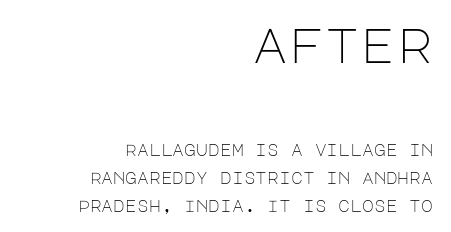
{"serif": "no", "italic": "no", "bold": "no", "weight": "light", "width": "normal", "stroke_contrast": "low", "x_height": "large", "underline": "no", "align": "right", "line_spacing_ratio": 1.72, "letter_spacing": "normal", "letter_spacing_em": 0.0, "larger_block": "first", "size_ratio": 3.06, "glyph_px": 49}
